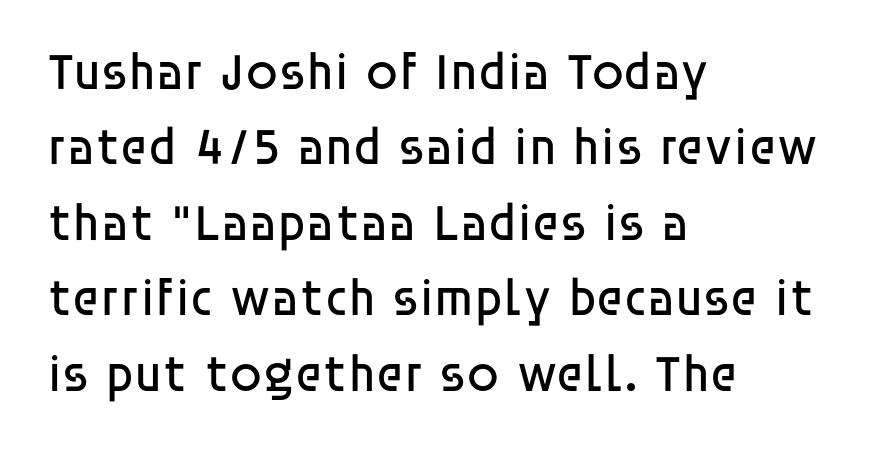
The space directly below the letters is spotless. This is the regular roman posture of the typeface. The strokes are not fattened; the text isn't bold. The rendering uses natural spacing where letterforms have individual widths. Quick note: interline space is typical. The text block is weighted toward the left margin, trailing off unevenly rightward.
